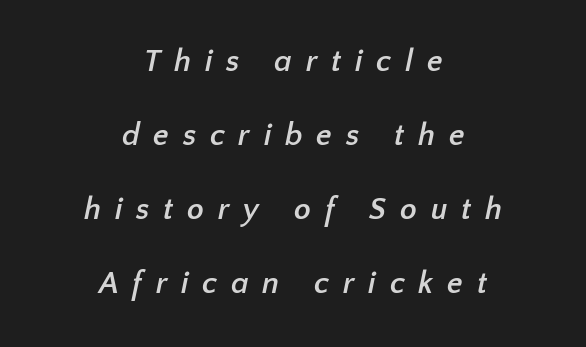
Q: Is the text bold? A: Yes.
Q: Is the typeface a serif or a sans-serif typeface? A: Sans-serif.
Q: Is the text underlined? A: No.
Q: How is the paragraph aligned? A: Centered.
Q: Is the spacing between letters normal or unusually wide? A: Unusually wide.
Q: Is the spacing between lines tight, normal or loose? A: Loose.
Q: Width (condensed, normal, or wide)? A: Normal.
Q: Stroke contrast? A: Low.
Q: x-height? A: Medium.
Q: Monospaced? A: No.
